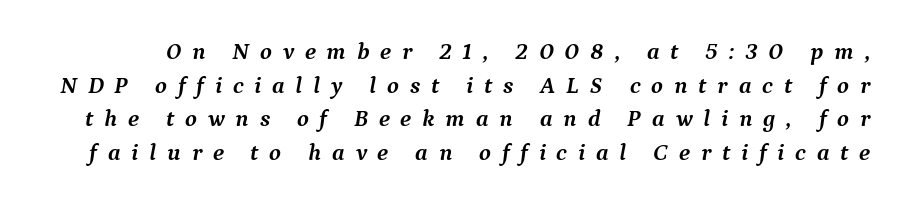
{"italic": "yes", "lean": "right", "slant_degrees": 9, "bold": "yes", "underline": "no", "line_spacing": "normal", "line_spacing_ratio": 1.4, "letter_spacing": "wide", "letter_spacing_em": 0.45, "glyph_px": 24}
